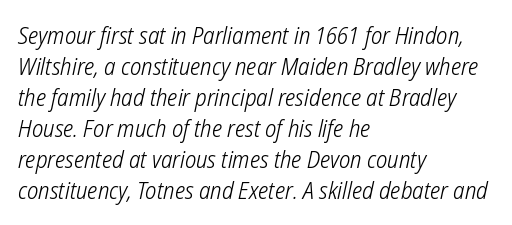
The image shows 24 px text type; set left-aligned, normal line spacing (1.29x), normal letter spacing, not underlined.
